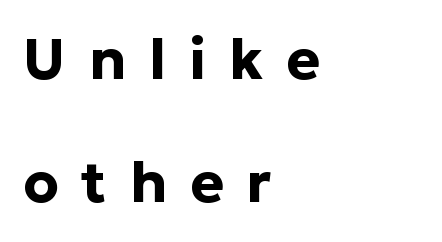
{"serif": "no", "italic": "no", "bold": "yes", "weight": "bold", "width": "normal", "stroke_contrast": "low", "x_height": "medium", "monospaced": "no", "underline": "no", "align": "left", "line_spacing": "loose", "line_spacing_ratio": 2.16, "letter_spacing": "wide", "letter_spacing_em": 0.4, "glyph_px": 57}
